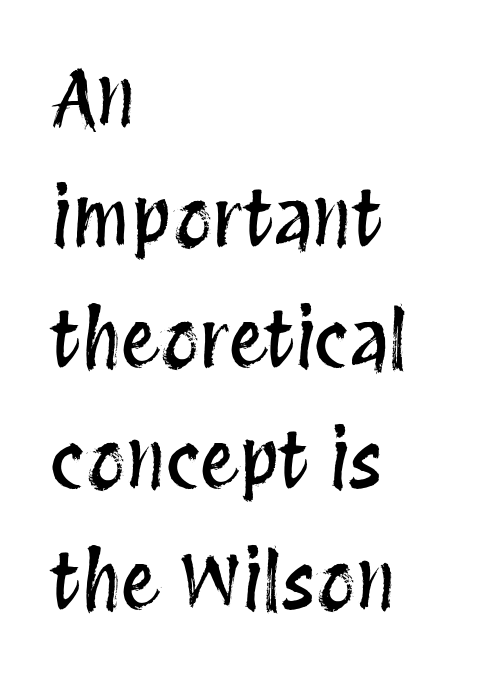
Do the letters lean? They stand straight. Between one letter and the next there's only the usual sliver of space. The zone under the glyphs is completely vacant. Horizontally, the lines are justified to the leading edge only. The passage shown is typed in a proportional face where columns would drift. This block has exactly the height ordinary leading produces.
